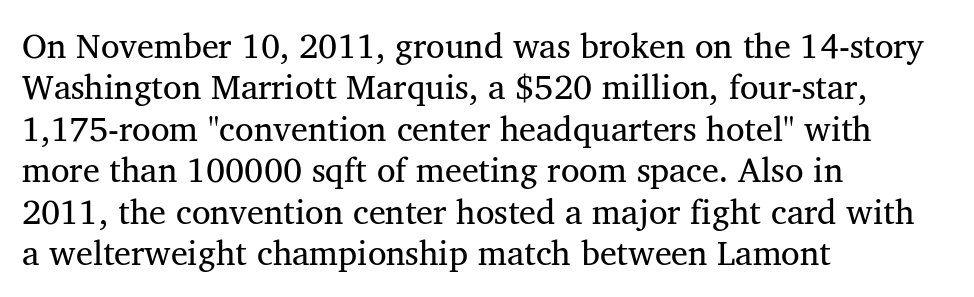
Short and long lines alike share a common starting point at left. A typesetter would call this proportional, since set widths differ per character. The characters display serif detailing at their extremities. Nothing unusual about the tracking: characters are spaced as the font intends. The gap between lines stays unmarked. Nope, not italic — everything's standing straight.
